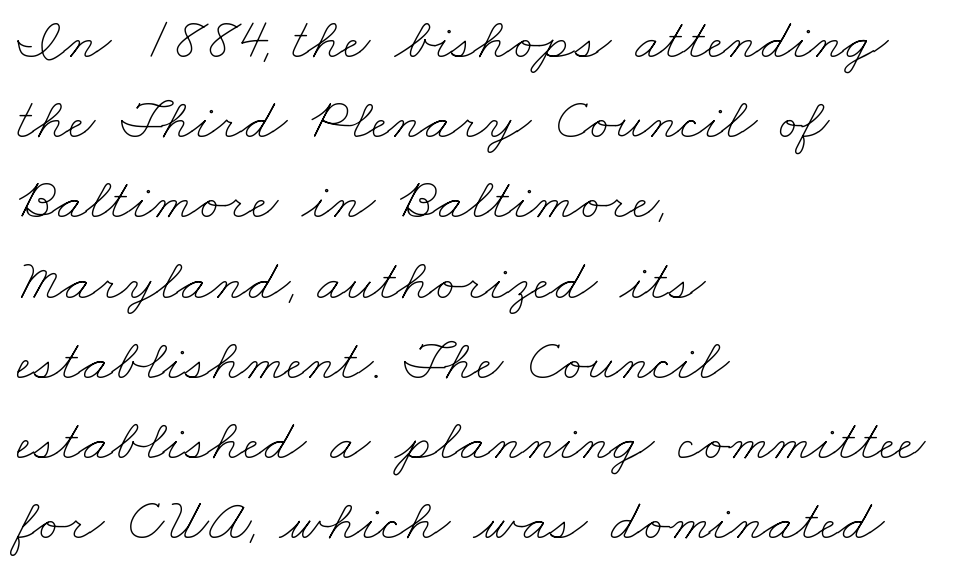
The gaps between neighbouring characters are ordinary and unremarkable. The typeface has the unassuming heft of standard copy or less. Varying glyph widths throughout — classic text-font behaviour. This sample is left-justified, so line endings fall wherever the words run out.
